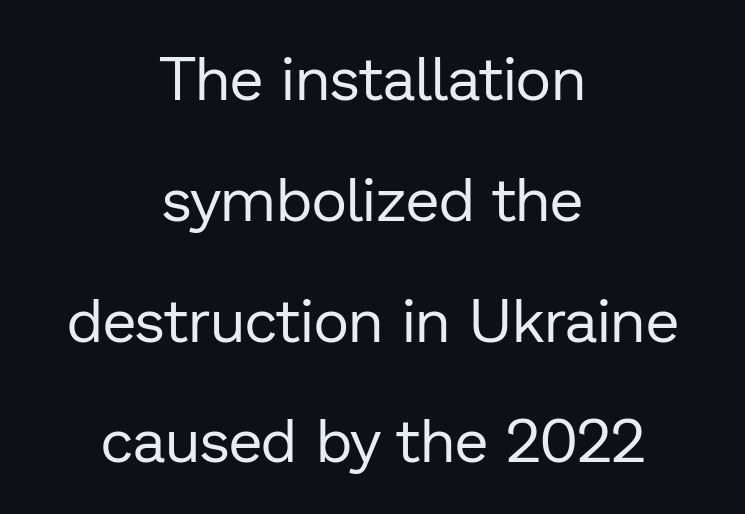
{"serif": "no", "italic": "no", "bold": "no", "weight": "regular", "width": "normal", "stroke_contrast": "low", "x_height": "medium", "monospaced": "no", "underline": "no", "align": "center", "line_spacing": "loose", "line_spacing_ratio": 1.98, "letter_spacing": "normal", "letter_spacing_em": 0.0, "glyph_px": 61}
